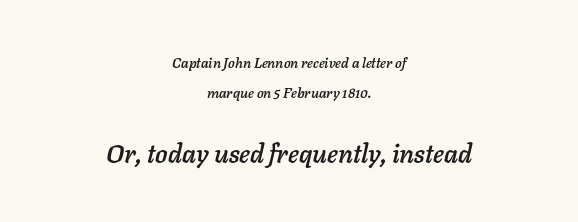
Lines of text with bare space underneath. The more generous point size was reserved for the lower chunk. Notice the wide empty band between every row — that's loose leading. The specimen reads as italic at a glance. Default kerning and tracking; the words read as compact shapes.
